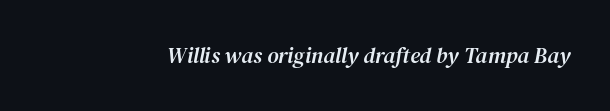
The specimen omits any rule beneath the text block's lines. Italic: yes, the glyphs are oblique. Compared with typical body copy, the letter spacing here is the same.
